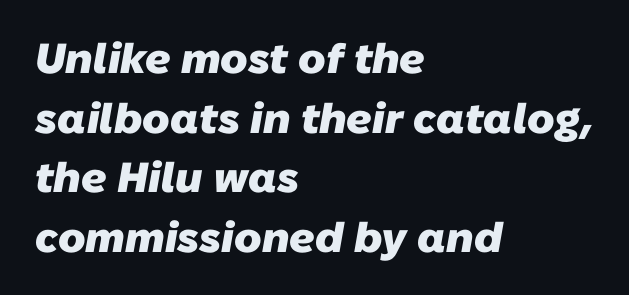
{"serif": "no", "bold": "yes", "weight": "heavy", "width": "normal", "stroke_contrast": "low", "x_height": "medium", "monospaced": "no", "underline": "no", "align": "left", "line_spacing": "normal", "line_spacing_ratio": 1.42, "letter_spacing": "normal", "letter_spacing_em": 0.0, "glyph_px": 42}
